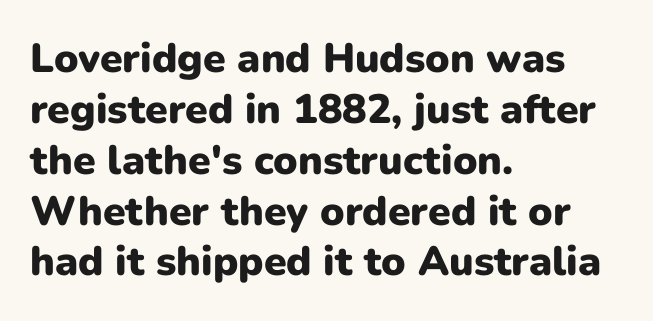
The image shows 41 px heavy sans-serif type, upright; set left-aligned, line spacing 1.24x, normal letter spacing, not underlined; low stroke contrast and a medium x-height.
